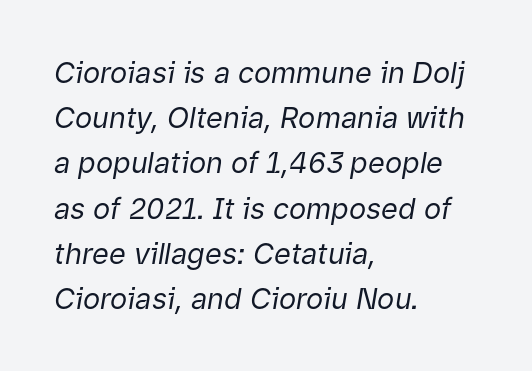
Q: Is the text bold? A: No.
Q: Is the text italic (slanted)? A: Yes, it leans right by about 9 degrees.
Q: Is the text underlined? A: No.
Q: How is the paragraph aligned? A: Left-aligned.
Q: Is the spacing between letters normal or unusually wide? A: Normal.
Q: Is the spacing between lines tight, normal or loose? A: Normal.
Q: Width (condensed, normal, or wide)? A: Normal.
Q: Stroke contrast? A: Low.
Q: x-height? A: Medium.
Q: Monospaced? A: No.
